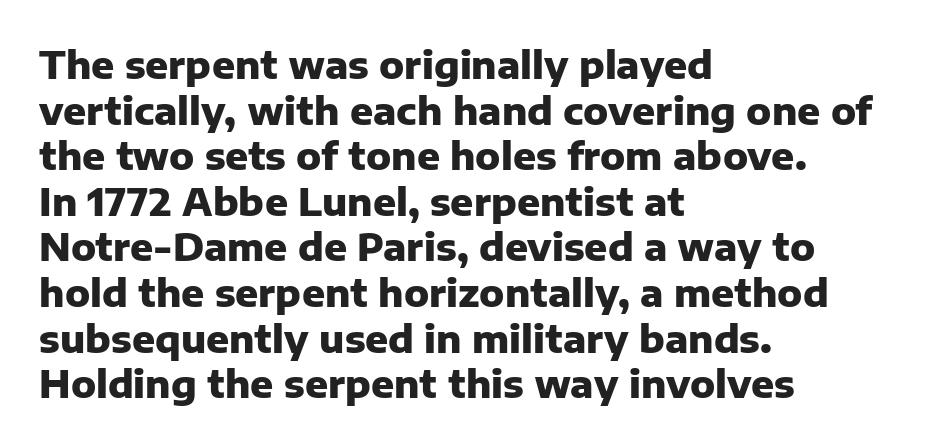
Q: Is the text bold? A: Yes.
Q: Is the text italic (slanted)? A: No, it is upright.
Q: Is the typeface a serif or a sans-serif typeface? A: Sans-serif.
Q: Is the text underlined? A: No.
Q: How is the paragraph aligned? A: Left-aligned.
Q: Is the spacing between letters normal or unusually wide? A: Normal.
Q: Width (condensed, normal, or wide)? A: Normal.
Q: Stroke contrast? A: Low.
Q: x-height? A: Medium.
Q: Monospaced? A: No.
